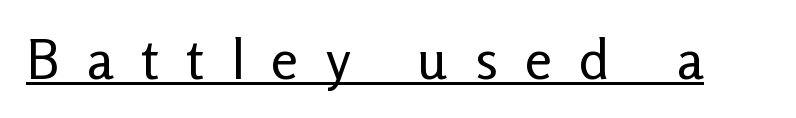
I'd call this a sans setting — the letters go barefoot. Character widths vary here, with narrow letters taking less room than wide ones. Spacing between characters has been opened up far beyond the box default. Caption: face not bold, strokes unweighted. The rendered words wear a rule along their underside.
